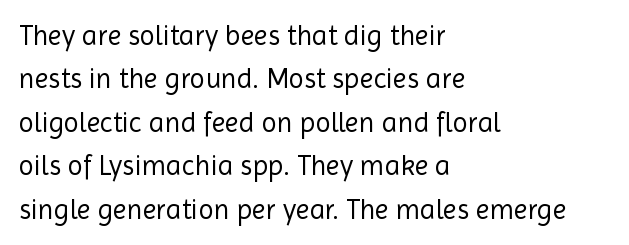
{"serif": "no", "italic": "no", "bold": "no", "weight": "regular", "width": "normal", "x_height": "medium", "monospaced": "no", "underline": "no", "align": "left", "line_spacing": "normal", "line_spacing_ratio": 1.55, "letter_spacing": "normal", "letter_spacing_em": 0.0, "glyph_px": 28}
